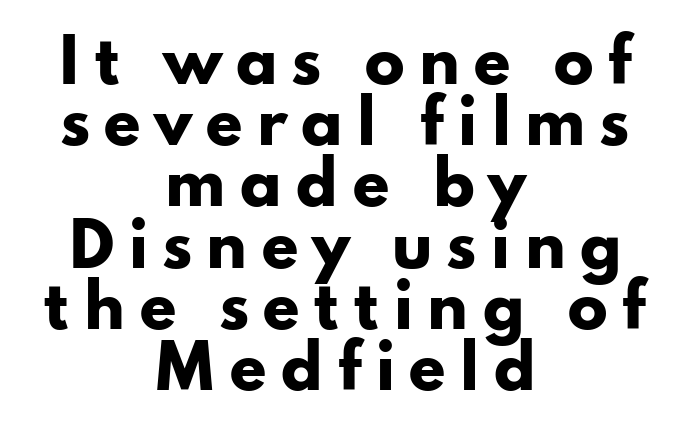
{"serif": "no", "italic": "no", "bold": "yes", "weight": "heavy", "width": "wide", "stroke_contrast": "low", "x_height": "small", "monospaced": "no", "underline": "no", "align": "center", "line_spacing": "tight", "line_spacing_ratio": 1.02, "letter_spacing": "wide", "letter_spacing_em": 0.21, "glyph_px": 60}
